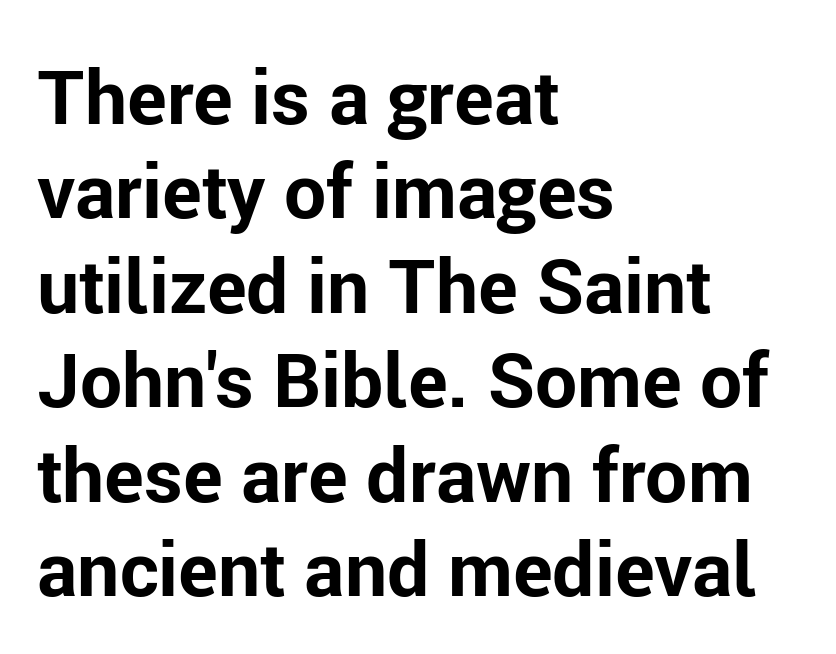
{"serif": "no", "italic": "no", "bold": "yes", "weight": "bold", "width": "normal", "stroke_contrast": "low", "x_height": "medium", "monospaced": "no", "underline": "no", "align": "left", "line_spacing": "normal", "line_spacing_ratio": 1.26, "letter_spacing": "normal", "letter_spacing_em": 0.0, "glyph_px": 75}
